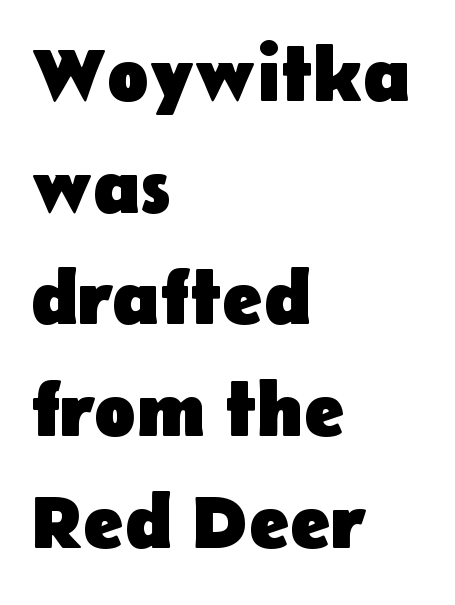
Q: Is the text bold? A: Yes.
Q: Is the text italic (slanted)? A: No, it is upright.
Q: Is the typeface a serif or a sans-serif typeface? A: Sans-serif.
Q: Is the text underlined? A: No.
Q: How is the paragraph aligned? A: Left-aligned.
Q: Is the spacing between letters normal or unusually wide? A: Normal.
Q: Is the spacing between lines tight, normal or loose? A: Normal.
Q: Width (condensed, normal, or wide)? A: Normal.
Q: Stroke contrast? A: Low.
Q: x-height? A: Medium.
Q: Monospaced? A: No.
